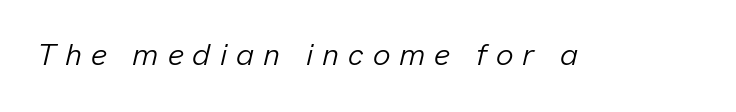
{"italic": "yes", "lean": "right", "slant_degrees": 13, "bold": "no", "weight": "light", "width": "normal", "stroke_contrast": "low", "x_height": "medium", "monospaced": "no", "underline": "no", "letter_spacing": "wide", "letter_spacing_em": 0.29, "glyph_px": 31}
